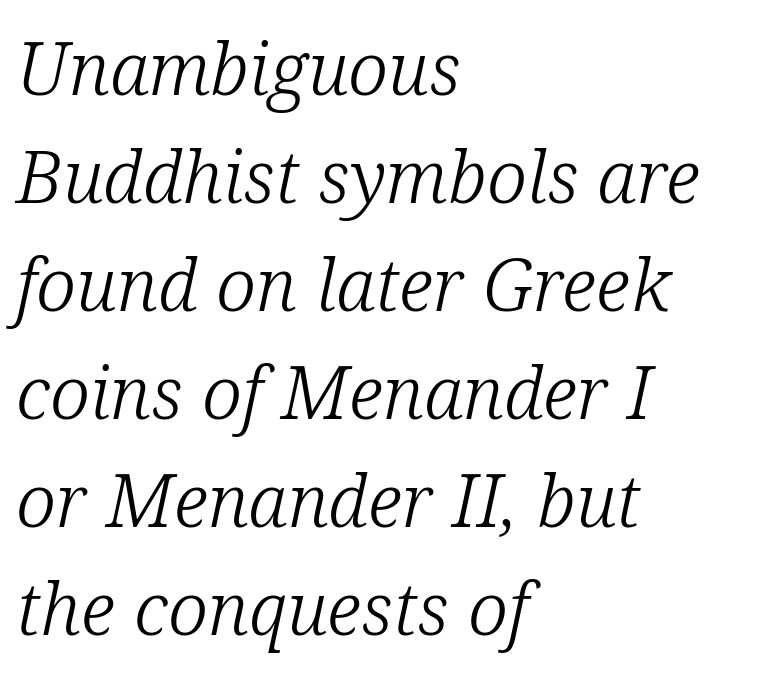
Unlike a clean sans, this face finishes its strokes with serifs. A typesetter would call this leading conventional body-copy spacing. Yep, that's italic — everything's leaning. The weight would be labelled regular, book, light, or lighter still.
